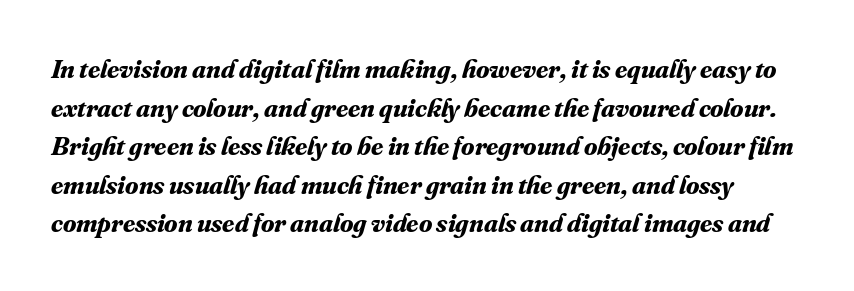
Notice how the stems are inclined rather than vertical — that's the hallmark of italics. Chunky letters — that's bold for sure. Nobody drew a line under any word here. Summary of vertical rhythm: regular, with standard interline spacing. Short note: letters normally spaced.
